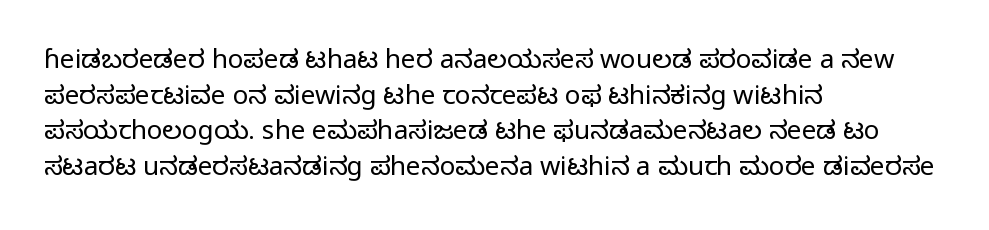
The image shows 26 px text type, upright; set left-aligned, normal line spacing (1.37x), normal letter spacing, not underlined.
